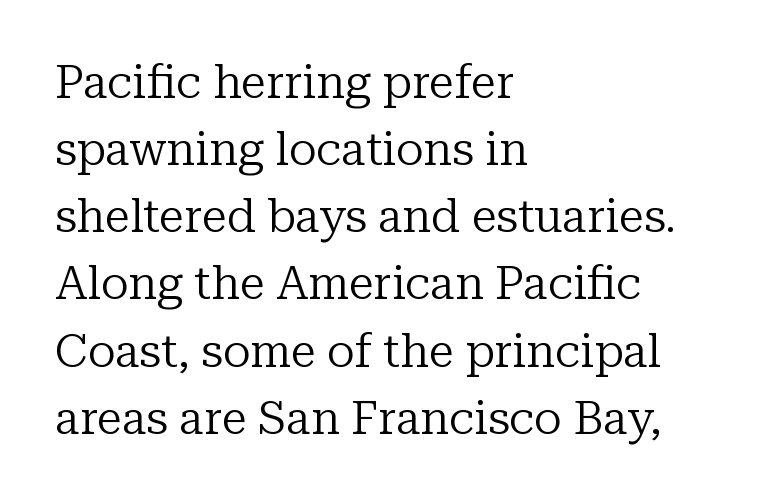
Summary of vertical rhythm: regular, with standard interline spacing. These lines are set flush left with a ragged right edge. You could not count columns in this text — the font is proportionally spaced. On a weight scale, this lands at 450 or below. Honestly, there is no underline to notice here at all. Nobody touched the tracking dial on this one.
